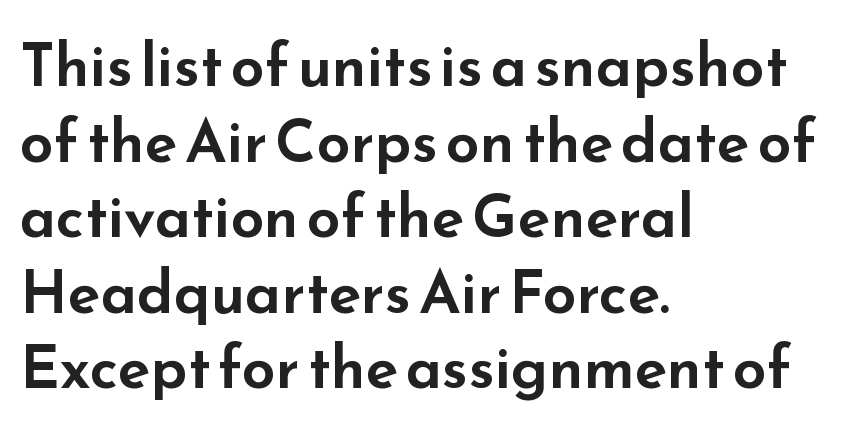
Q: Is the text italic (slanted)? A: No, it is upright.
Q: Is the typeface a serif or a sans-serif typeface? A: Sans-serif.
Q: Is the text underlined? A: No.
Q: How is the paragraph aligned? A: Left-aligned.
Q: Is the spacing between letters normal or unusually wide? A: Normal.
Q: Is the spacing between lines tight, normal or loose? A: Normal.
Q: Width (condensed, normal, or wide)? A: Wide.
Q: Stroke contrast? A: Low.
Q: x-height? A: Small.
Q: Monospaced? A: No.
